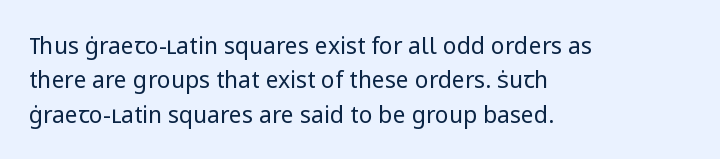
Observe the ordinary spacing: letters are neighbours, not strangers. Only glyphs here, with clear space below each row. Honestly, the row spacing looks completely unremarkable. No letter is thick-stroked: the sample isn't bold.
